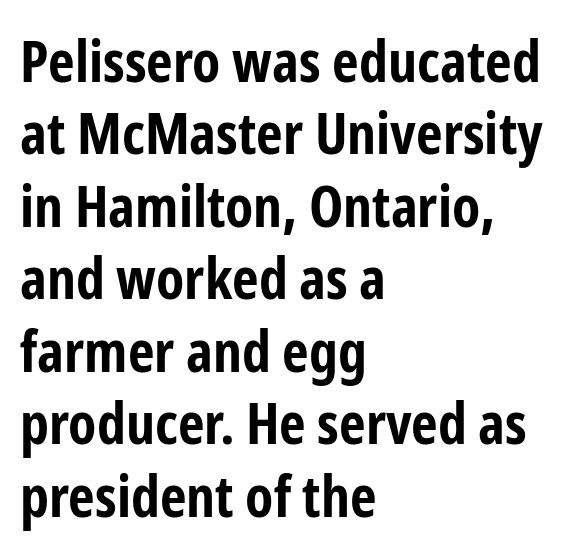
The image shows 58 px bold, condensed sans-serif type, upright; set left-aligned, normal line spacing (1.25x), normal letter spacing, not underlined; low stroke contrast and a medium x-height.
